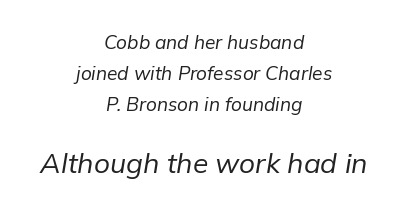
The image shows 28 px regular-weight type, italic (leaning right); set centered, normal line spacing (1.62x), normal letter spacing, not underlined; the second (bottom) block is 1.47x larger; low stroke contrast and a medium x-height.
